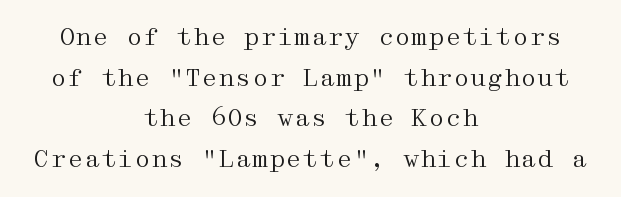
The image shows 24 px text type, upright; set centered, normal line spacing (1.69x), normal letter spacing, not underlined.
